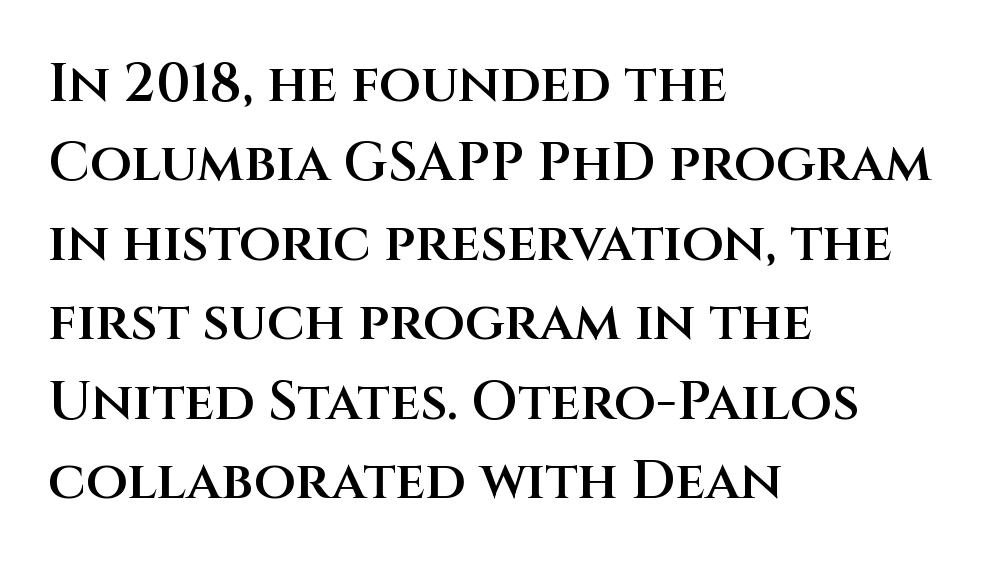
The image shows 54 px semibold sans-serif type, upright; set left-aligned, normal line spacing (1.47x), normal letter spacing, not underlined; medium stroke contrast and a large x-height.
